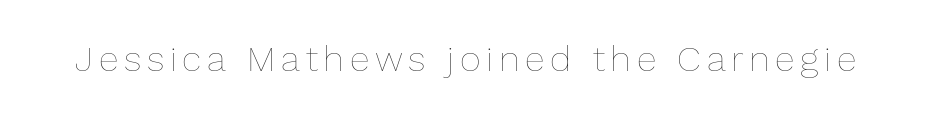
The image shows 36 px thin type, upright; set not underlined; low stroke contrast and a medium x-height.
